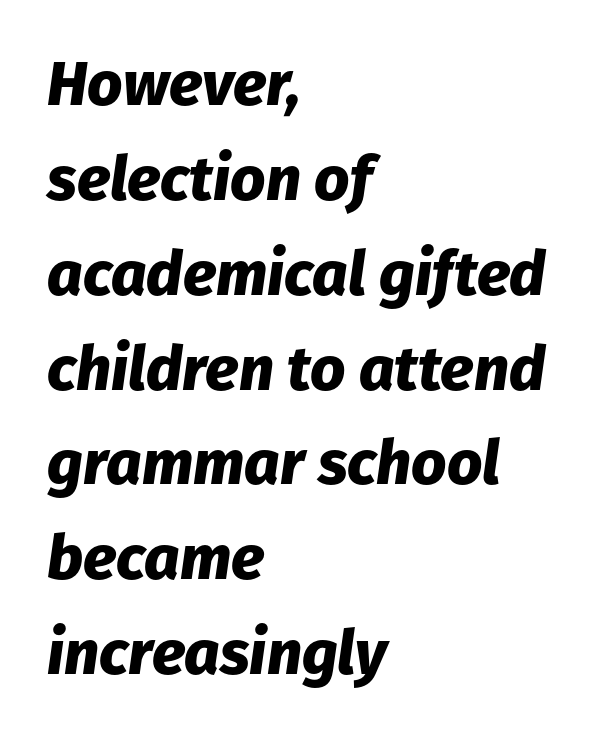
{"italic": "yes", "lean": "right", "slant_degrees": 8, "bold": "yes", "weight": "heavy", "width": "normal", "stroke_contrast": "low", "x_height": "medium", "monospaced": "no", "underline": "no", "align": "left", "line_spacing": "normal", "line_spacing_ratio": 1.53, "letter_spacing": "normal", "letter_spacing_em": 0.0, "glyph_px": 62}
